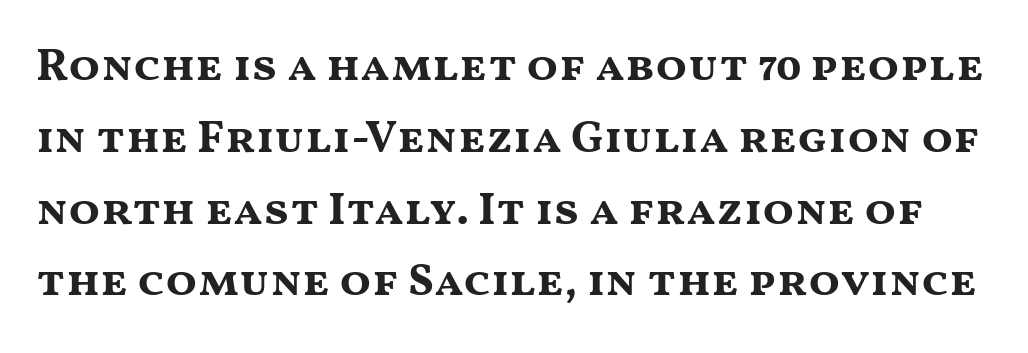
{"serif": "no", "italic": "no", "bold": "yes", "weight": "bold", "width": "wide", "stroke_contrast": "medium", "x_height": "medium", "monospaced": "no", "underline": "no", "line_spacing": "normal", "line_spacing_ratio": 1.56, "letter_spacing": "normal", "letter_spacing_em": 0.0, "glyph_px": 46}
